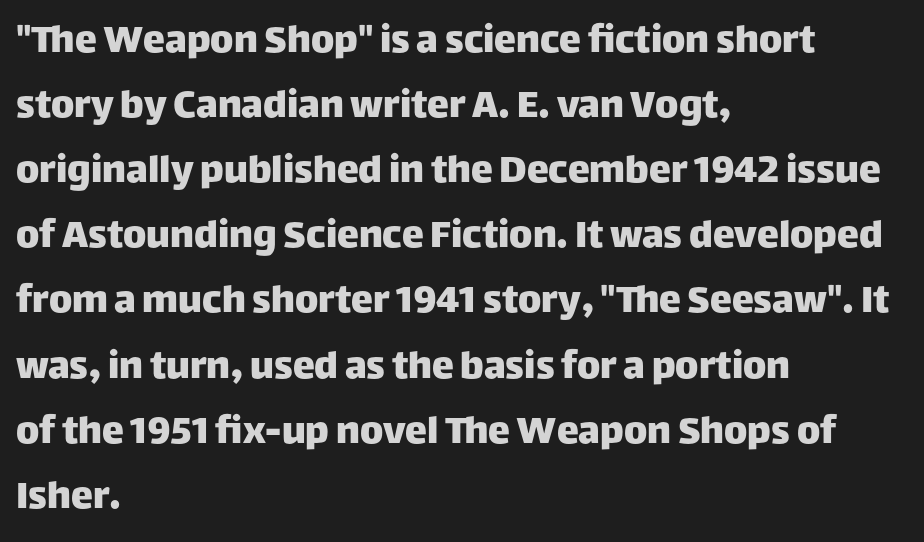
The image shows 44 px sans-serif type, upright; set left-aligned, normal line spacing (1.48x), normal letter spacing, not underlined; low stroke contrast and a large x-height.
